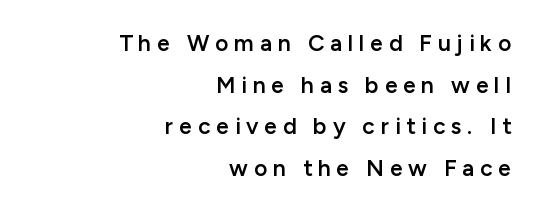
The image shows 23 px text type, upright; set right-aligned, line spacing 1.81x, unusually wide letter spacing (+0.25 em), not underlined.
